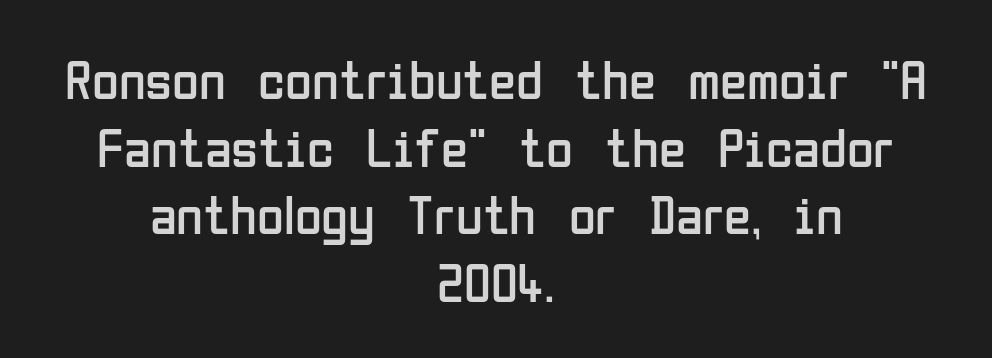
Q: Is the text bold? A: No.
Q: Is the text italic (slanted)? A: No, it is upright.
Q: Is the typeface a serif or a sans-serif typeface? A: Sans-serif.
Q: Is the text underlined? A: No.
Q: How is the paragraph aligned? A: Centered.
Q: Is the spacing between letters normal or unusually wide? A: Normal.
Q: Width (condensed, normal, or wide)? A: Condensed.
Q: Stroke contrast? A: Low.
Q: x-height? A: Medium.
Q: Monospaced? A: No.
